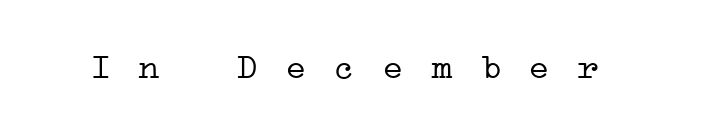
Q: Is the text bold? A: No.
Q: Is the typeface a serif or a sans-serif typeface? A: Serif.
Q: Is the text underlined? A: No.
Q: Width (condensed, normal, or wide)? A: Wide.
Q: Stroke contrast? A: Low.
Q: x-height? A: Medium.
Q: Monospaced? A: Yes.
